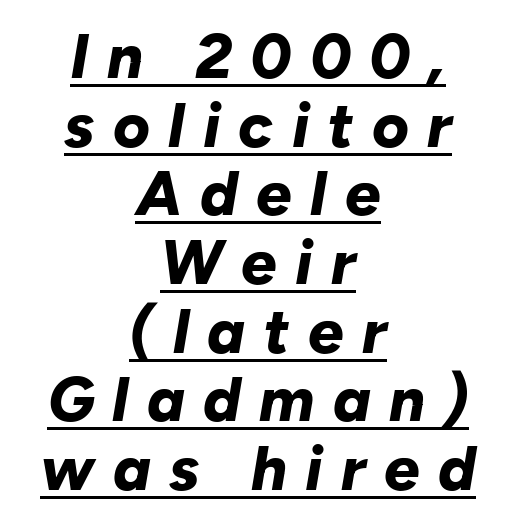
{"italic": "yes", "lean": "right", "slant_degrees": 10, "bold": "yes", "weight": "bold", "width": "normal", "stroke_contrast": "low", "x_height": "medium", "monospaced": "no", "underline": "yes", "align": "center", "line_spacing": "tight", "line_spacing_ratio": 1.09, "letter_spacing": "wide", "letter_spacing_em": 0.29, "glyph_px": 63}
